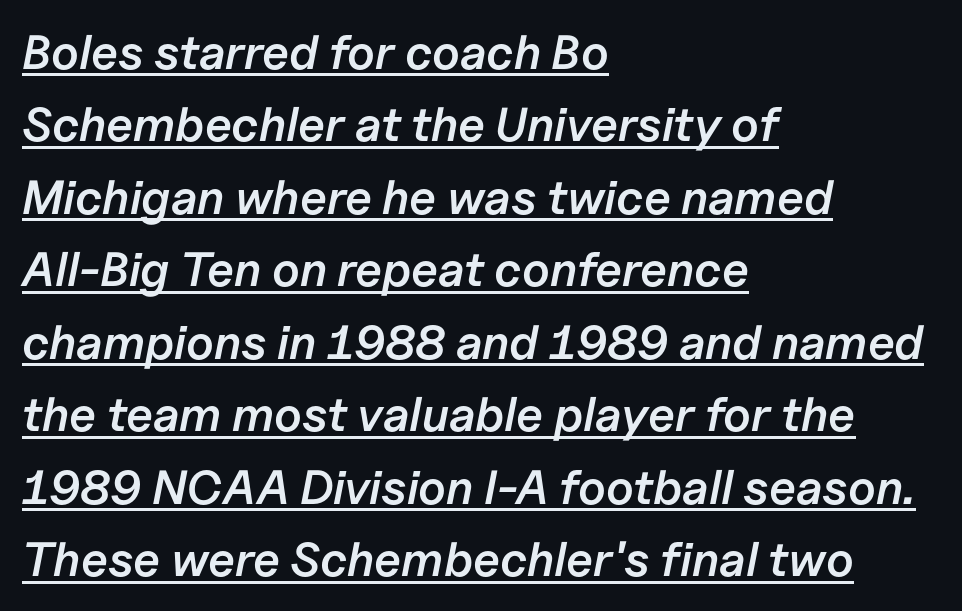
The image shows 48 px semibold type, italic (leaning right); set left-aligned, normal line spacing (1.51x), normal letter spacing, underlined; low stroke contrast and a medium x-height.
